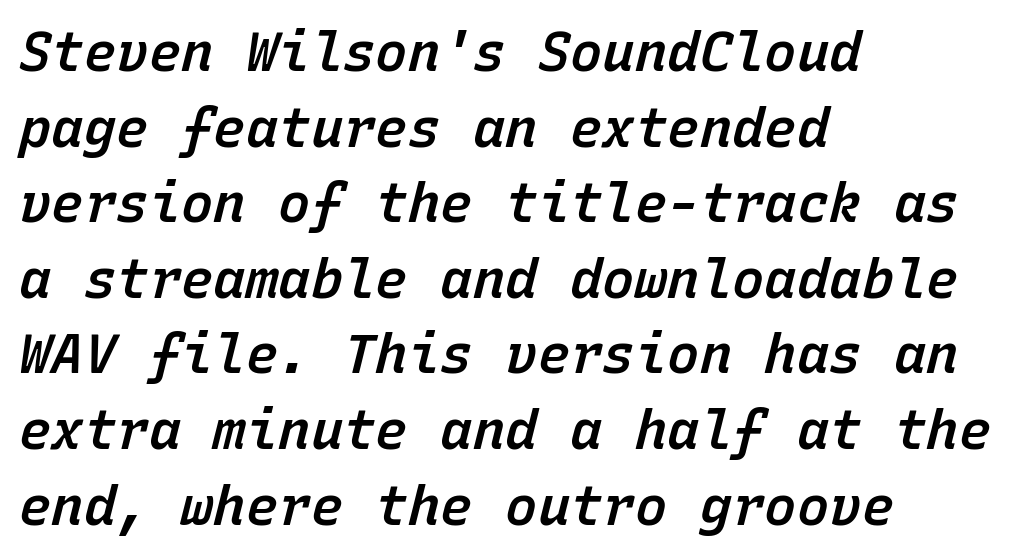
Here the designer chose a console-style face with uniform glyph widths. Regular leading. Honestly, there is no underline to notice here at all. The font's italic variant was chosen for this text. In CSS terms this would be text-align: left. I'd describe the lettering as semibold — firm but not a full bold.
